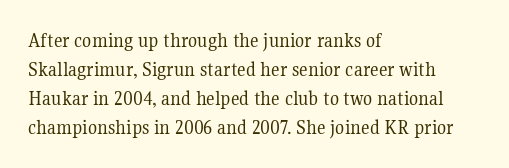
Letters rest on an invisible, unmarked baseline. Heaviness? Minimal to ordinary, like unemphasized prose. The rendering anchors every line to the left-hand side. The line-height multiplier appears to be the usual default.
